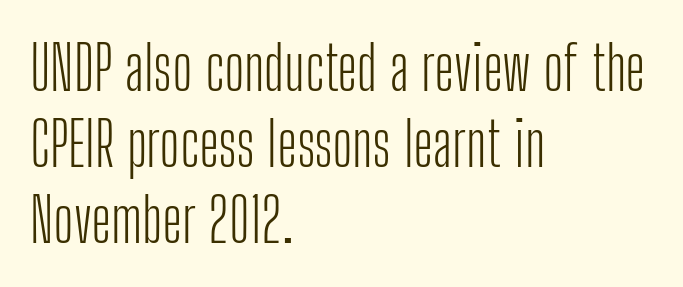
{"serif": "no", "italic": "no", "bold": "no", "weight": "light", "width": "condensed", "stroke_contrast": "low", "x_height": "medium", "monospaced": "no", "underline": "no", "align": "left", "line_spacing": "normal", "line_spacing_ratio": 1.25, "letter_spacing": "normal", "letter_spacing_em": 0.0, "glyph_px": 61}
